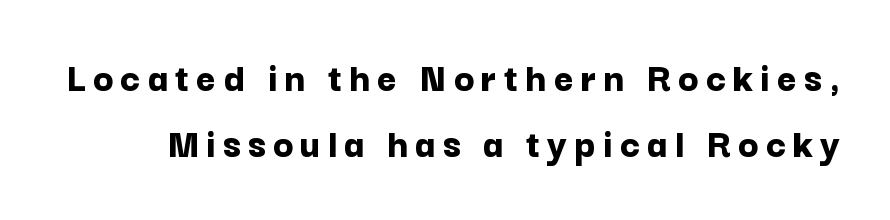
{"serif": "no", "italic": "no", "bold": "yes", "weight": "bold", "width": "normal", "stroke_contrast": "low", "x_height": "medium", "monospaced": "no", "underline": "no", "line_spacing": "normal", "line_spacing_ratio": 1.57, "glyph_px": 42}
